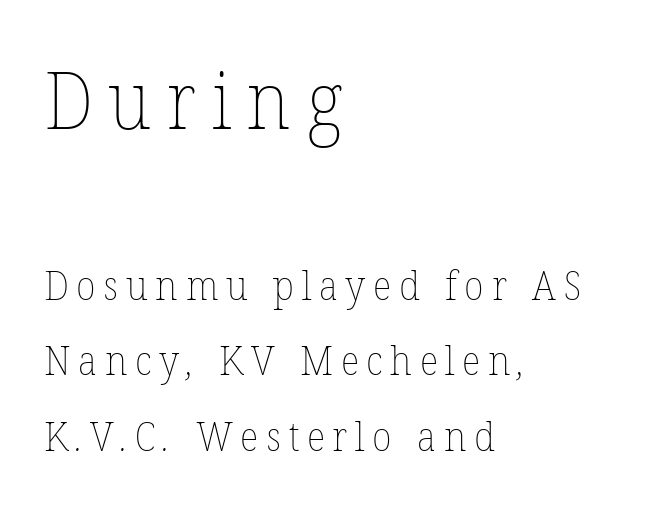
Q: Is the text bold? A: No.
Q: Is the text underlined? A: No.
Q: How is the paragraph aligned? A: Left-aligned.
Q: Which block of text is set in a larger size, the first (top) or the second (bottom)? A: The first (top) one.
Q: Width (condensed, normal, or wide)? A: Normal.
Q: Stroke contrast? A: Low.
Q: x-height? A: Medium.
Q: Monospaced? A: No.
